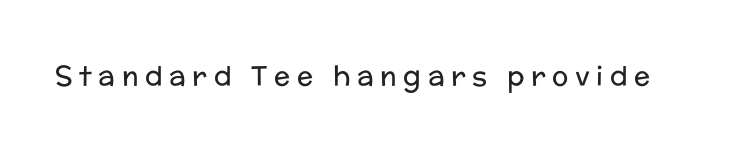
{"italic": "no", "bold": "no", "underline": "no", "letter_spacing": "wide", "letter_spacing_em": 0.24, "glyph_px": 27}
